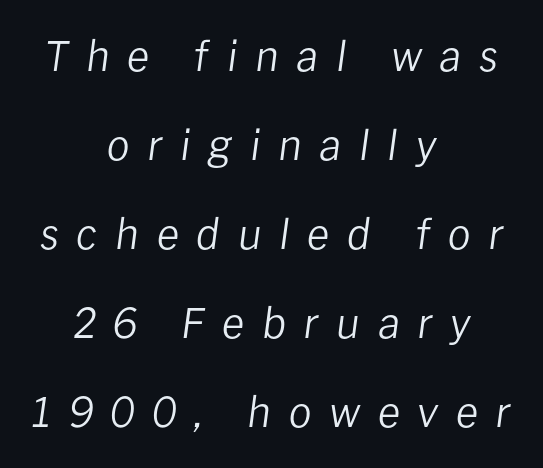
Q: Is the text bold? A: No.
Q: Is the text italic (slanted)? A: Yes, it leans right by about 8 degrees.
Q: Is the text underlined? A: No.
Q: How is the paragraph aligned? A: Centered.
Q: Is the spacing between letters normal or unusually wide? A: Unusually wide.
Q: Is the spacing between lines tight, normal or loose? A: Loose.
Q: Width (condensed, normal, or wide)? A: Normal.
Q: Stroke contrast? A: Low.
Q: x-height? A: Medium.
Q: Monospaced? A: No.
